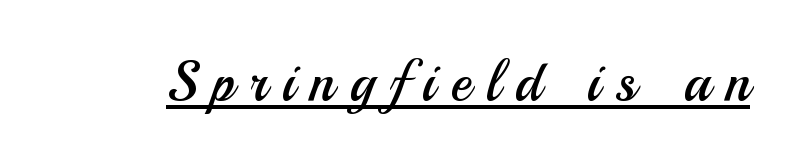
Stroke thickness stays within the range of a standard reading face or lighter. These characters rest on top of a visible drawn line. This sample uses expanded letter spacing, leaving extra air between glyphs. A sans-serif font was chosen for this passage.
